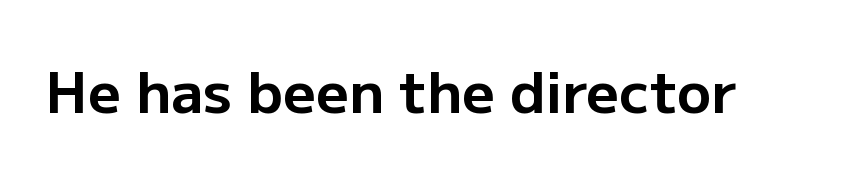
{"serif": "no", "italic": "no", "bold": "yes", "weight": "bold", "width": "normal", "stroke_contrast": "low", "x_height": "medium", "monospaced": "no", "underline": "no", "letter_spacing": "normal", "letter_spacing_em": 0.0, "glyph_px": 57}
